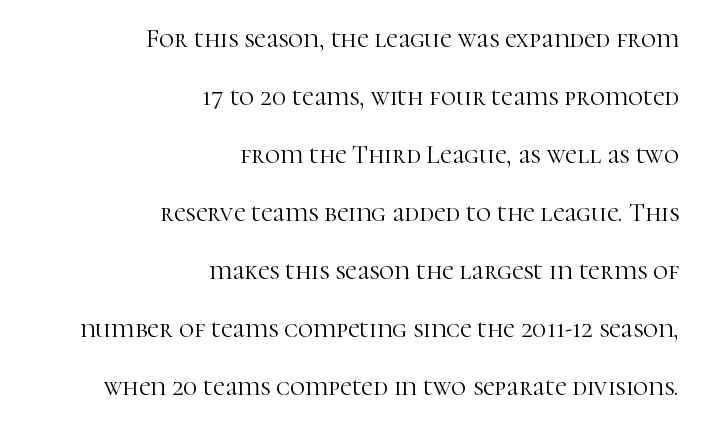
The image shows 26 px text type, upright; set right-aligned, loose line spacing (2.23x), normal letter spacing, not underlined.
